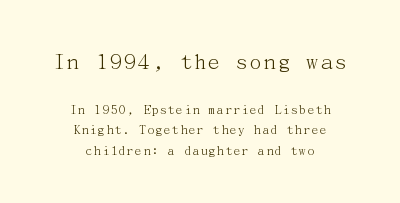
Q: Is the text bold? A: No.
Q: Is the text italic (slanted)? A: No, it is upright.
Q: Is the text underlined? A: No.
Q: How is the paragraph aligned? A: Centered.
Q: Is the spacing between letters normal or unusually wide? A: Normal.
Q: Is the spacing between lines tight, normal or loose? A: Normal.
Q: Which block of text is set in a larger size, the first (top) or the second (bottom)? A: The first (top) one.
